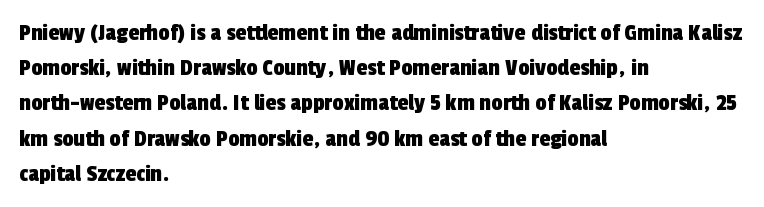
The image shows 25 px text type; set left-aligned, normal line spacing (1.41x), normal letter spacing, not underlined.
